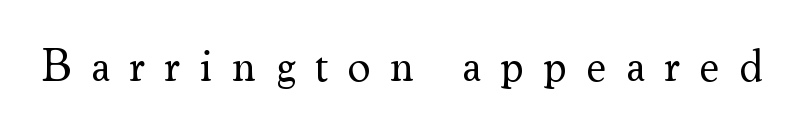
Q: Is the text bold? A: No.
Q: Is the text italic (slanted)? A: No, it is upright.
Q: Is the typeface a serif or a sans-serif typeface? A: Serif.
Q: Is the text underlined? A: No.
Q: Is the spacing between letters normal or unusually wide? A: Unusually wide.
Q: Width (condensed, normal, or wide)? A: Normal.
Q: Stroke contrast? A: Medium.
Q: x-height? A: Small.
Q: Monospaced? A: No.
